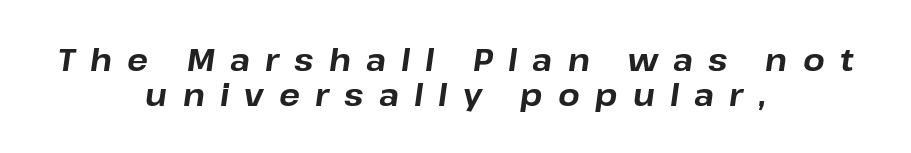
{"italic": "yes", "lean": "right", "slant_degrees": 8, "bold": "yes", "weight": "bold", "width": "normal", "stroke_contrast": "low", "x_height": "medium", "monospaced": "no", "underline": "no", "align": "center", "line_spacing": "tight", "line_spacing_ratio": 1.13, "letter_spacing": "wide", "letter_spacing_em": 0.49, "glyph_px": 31}
